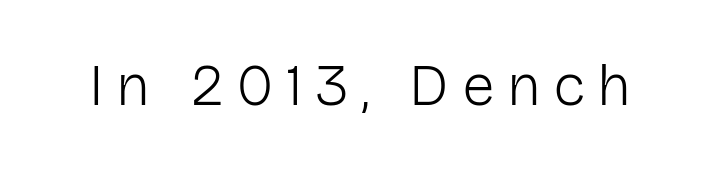
{"serif": "no", "italic": "no", "bold": "no", "weight": "light", "width": "normal", "stroke_contrast": "low", "x_height": "medium", "monospaced": "no", "underline": "no", "letter_spacing": "wide", "letter_spacing_em": 0.21, "glyph_px": 59}
